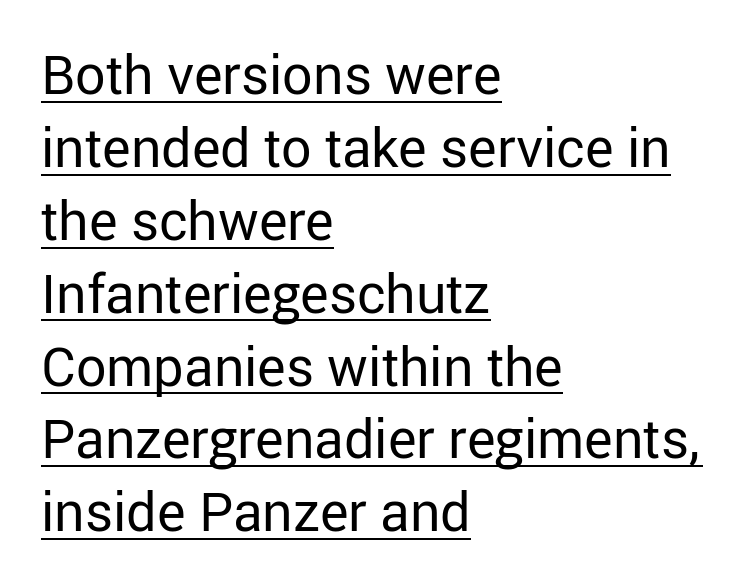
Glance below the letters and you will spot a drawn line. A light-to-regular cut is what we see here. These lines were composed using upright roman letters. You could not count columns in this text — the font is proportionally spaced.
